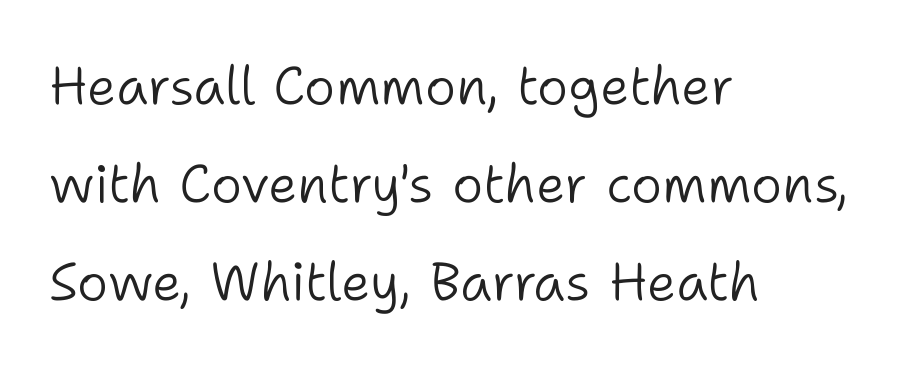
The image shows 53 px light sans-serif type, upright; set left-aligned, line spacing 1.85x, normal letter spacing, not underlined; low stroke contrast and a medium x-height.
